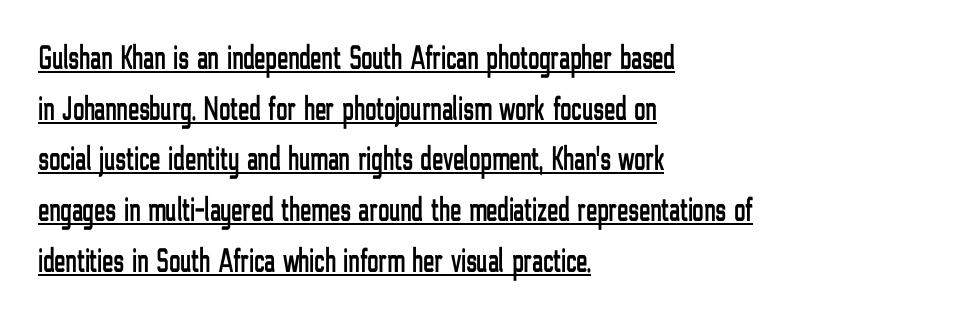
The space between consecutive lines is moderate. Posture: upright roman. You can tell from the bare stems that sans-serif type was used. Does a line run under the words? Yes, clearly.
